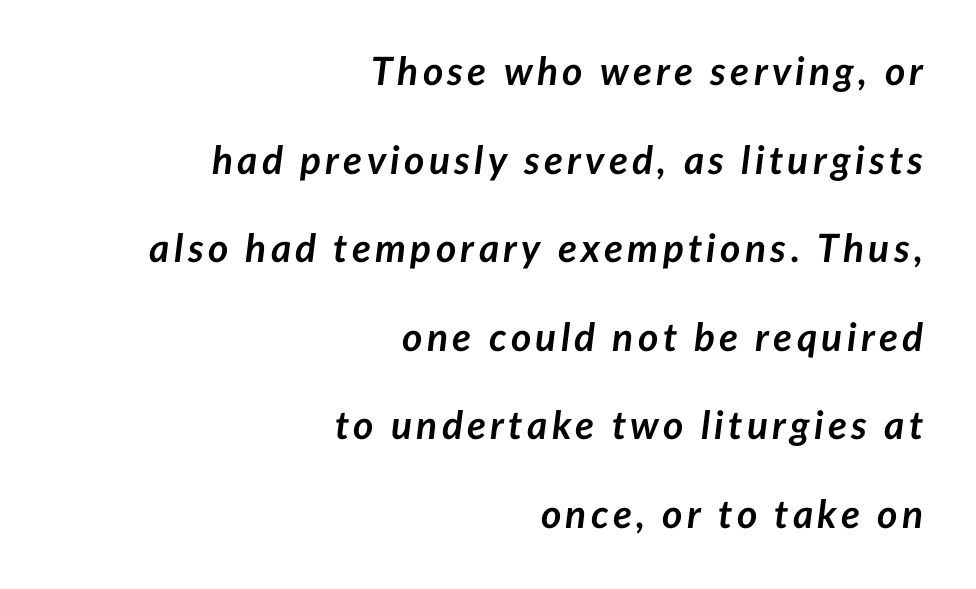
{"italic": "yes", "lean": "right", "slant_degrees": 7, "bold": "yes", "weight": "semibold", "width": "normal", "stroke_contrast": "low", "x_height": "medium", "monospaced": "no", "underline": "no", "align": "right", "line_spacing": "loose", "line_spacing_ratio": 2.27, "glyph_px": 39}
